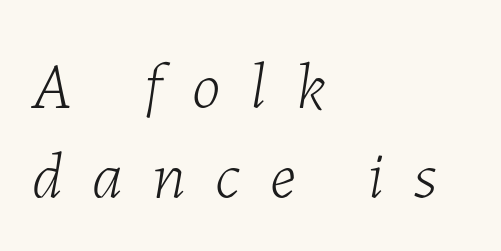
{"italic": "yes", "lean": "right", "slant_degrees": 7, "bold": "no", "weight": "light", "width": "normal", "stroke_contrast": "low", "x_height": "medium", "monospaced": "no", "underline": "no", "align": "left", "line_spacing": "normal", "line_spacing_ratio": 1.37, "letter_spacing": "wide", "letter_spacing_em": 0.45, "glyph_px": 66}
